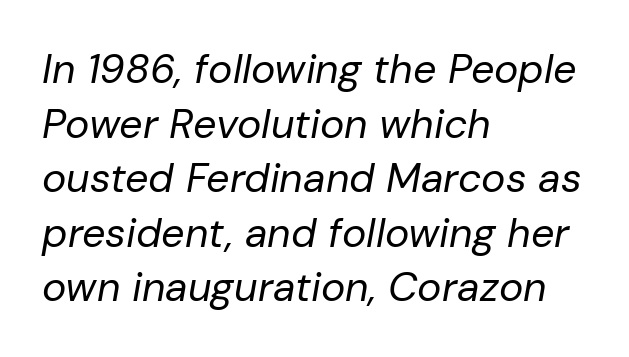
{"italic": "yes", "lean": "right", "slant_degrees": 10, "bold": "no", "weight": "regular", "width": "normal", "stroke_contrast": "low", "x_height": "medium", "monospaced": "no", "underline": "no", "align": "left", "line_spacing": "normal", "line_spacing_ratio": 1.33, "letter_spacing": "normal", "letter_spacing_em": 0.0, "glyph_px": 41}
